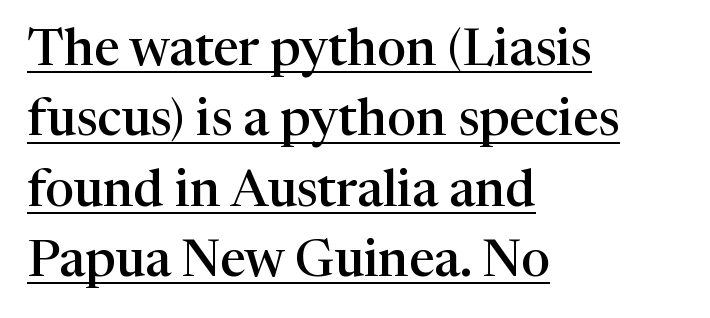
The image shows 51 px semibold serif type, upright; set left-aligned, normal line spacing (1.38x), normal letter spacing, underlined; high stroke contrast and a medium x-height.
